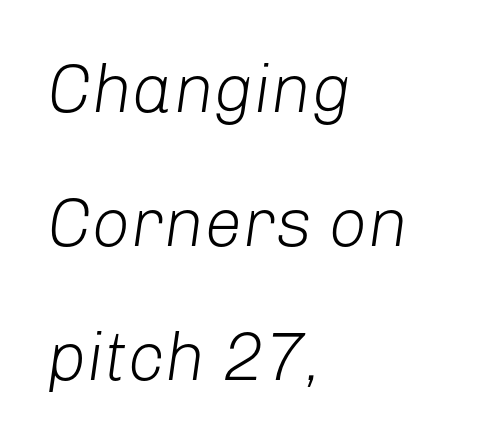
Q: Is the text bold? A: No.
Q: Is the text italic (slanted)? A: Yes, it leans right by about 8 degrees.
Q: Is the text underlined? A: No.
Q: How is the paragraph aligned? A: Left-aligned.
Q: Is the spacing between letters normal or unusually wide? A: Normal.
Q: Is the spacing between lines tight, normal or loose? A: Loose.
Q: Width (condensed, normal, or wide)? A: Normal.
Q: Stroke contrast? A: Low.
Q: x-height? A: Medium.
Q: Monospaced? A: No.
